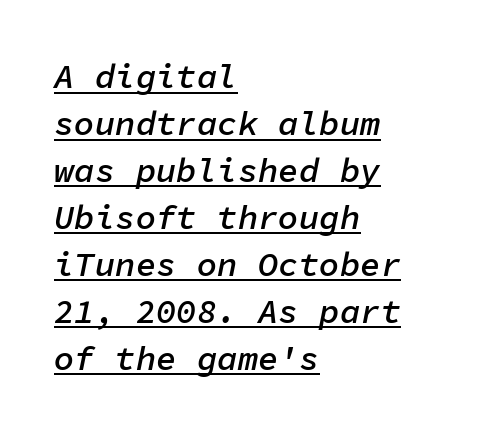
The image shows 34 px semibold type, italic (leaning right), monospaced; set left-aligned, normal line spacing (1.38x), normal letter spacing, underlined; low stroke contrast and a medium x-height.
